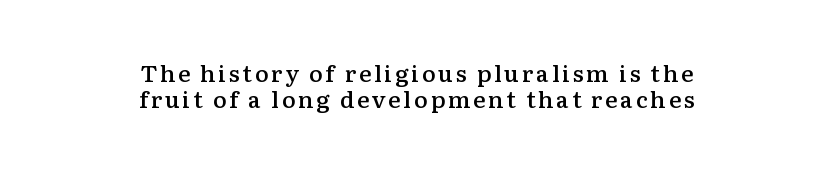
Q: Is the text bold? A: Semi-bold.
Q: Is the text italic (slanted)? A: No, it is upright.
Q: Is the text underlined? A: No.
Q: How is the paragraph aligned? A: Centered.
Q: Is the spacing between lines tight, normal or loose? A: Tight.
